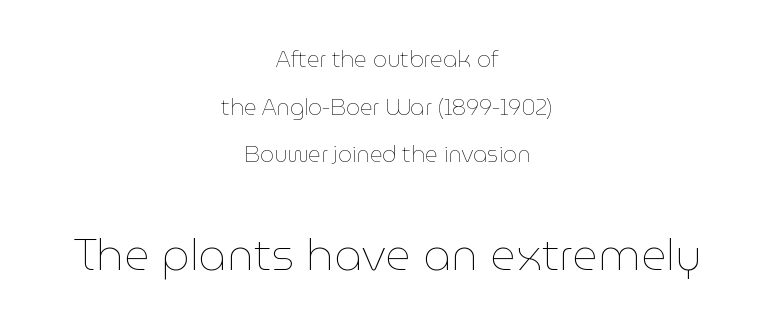
Q: Is the text bold? A: No.
Q: Is the text italic (slanted)? A: No, it is upright.
Q: Is the text underlined? A: No.
Q: How is the paragraph aligned? A: Centered.
Q: Is the spacing between letters normal or unusually wide? A: Normal.
Q: Is the spacing between lines tight, normal or loose? A: Loose.
Q: Which block of text is set in a larger size, the first (top) or the second (bottom)? A: The second (bottom) one.
Q: Width (condensed, normal, or wide)? A: Normal.
Q: Stroke contrast? A: Low.
Q: x-height? A: Medium.
Q: Monospaced? A: No.
